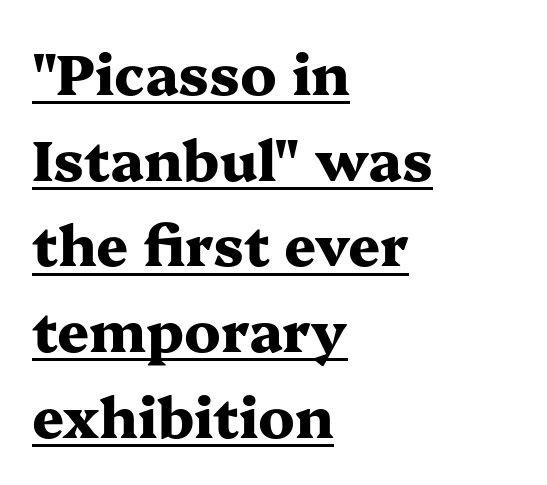
There is no visible air inserted between adjacent glyphs. Is the type bold? Yes — the strokes are clearly thick and heavy. Stroke terminals: seriffed. A rule runs beneath these lines of type.
